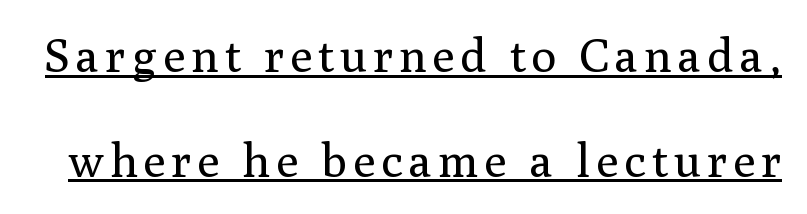
{"serif": "yes", "italic": "no", "bold": "no", "weight": "regular", "width": "normal", "stroke_contrast": "medium", "x_height": "medium", "monospaced": "no", "underline": "yes", "line_spacing": "loose", "line_spacing_ratio": 2.23, "glyph_px": 47}
